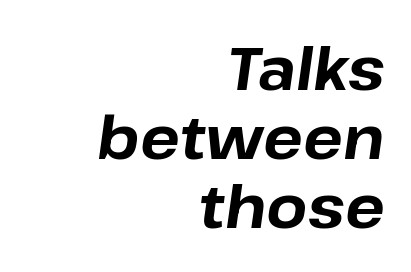
The image shows 59 px bold type, italic (leaning right); set right-aligned, line spacing 1.17x, normal letter spacing, not underlined; low stroke contrast and a medium x-height.
